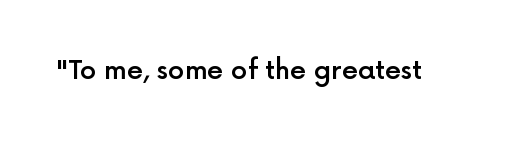
The image shows 26 px text type, upright; set normal letter spacing, not underlined.
